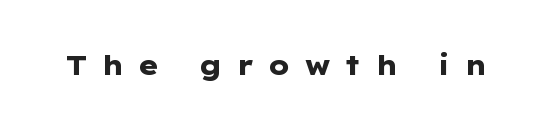
Glyph-to-glyph distance is far greater than everyday printed text. These lines were composed using upright roman letters. The area under the type is left untouched. Weight: bold.
